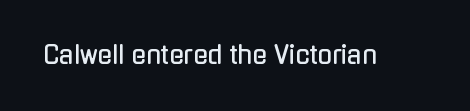
Q: Is the text italic (slanted)? A: No, it is upright.
Q: Is the text underlined? A: No.
Q: Is the spacing between letters normal or unusually wide? A: Normal.
